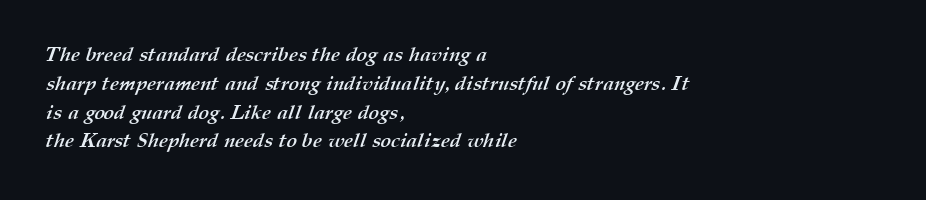
Q: Is the text bold? A: Yes.
Q: Is the text underlined? A: No.
Q: How is the paragraph aligned? A: Left-aligned.
Q: Is the spacing between letters normal or unusually wide? A: Normal.
Q: Is the spacing between lines tight, normal or loose? A: Normal.
